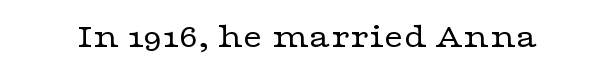
{"serif": "yes", "italic": "no", "bold": "no", "weight": "regular", "width": "wide", "stroke_contrast": "low", "x_height": "medium", "monospaced": "no", "underline": "no", "letter_spacing": "normal", "letter_spacing_em": 0.0, "glyph_px": 35}
